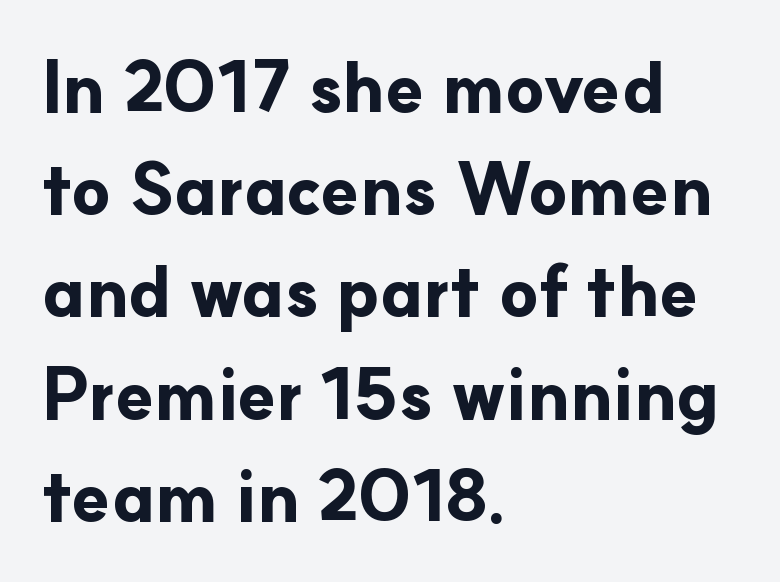
Vertical spacing — default. Summary of weight: heavy, a full bold. A typesetter would label this face a sans. Words appear dense and cohesive because spacing is normal. Quick note: underline off.
